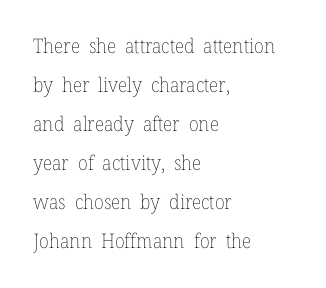
The image shows 20 px text type, upright; set left-aligned, loose line spacing (1.95x), normal letter spacing, not underlined.
